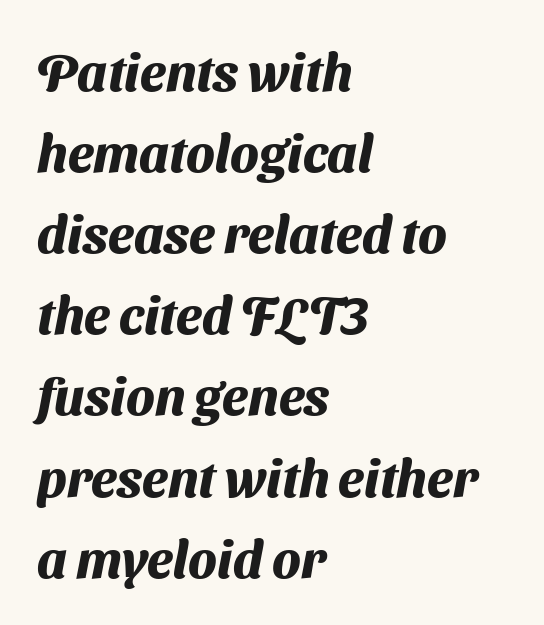
Q: Is the text bold? A: Yes.
Q: Is the typeface a serif or a sans-serif typeface? A: Sans-serif.
Q: Is the text underlined? A: No.
Q: How is the paragraph aligned? A: Left-aligned.
Q: Is the spacing between letters normal or unusually wide? A: Normal.
Q: Is the spacing between lines tight, normal or loose? A: Normal.
Q: Width (condensed, normal, or wide)? A: Normal.
Q: Stroke contrast? A: Medium.
Q: x-height? A: Medium.
Q: Monospaced? A: No.
